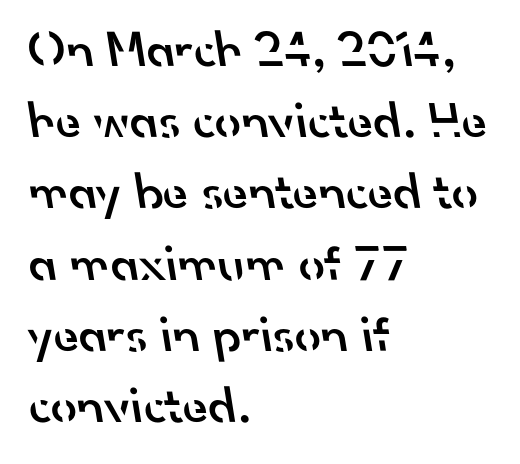
{"serif": "no", "bold": "semi", "weight": "semibold", "width": "normal", "stroke_contrast": "low", "x_height": "small", "monospaced": "no", "underline": "no", "align": "left", "line_spacing": "normal", "line_spacing_ratio": 1.37, "letter_spacing": "normal", "letter_spacing_em": 0.0, "glyph_px": 52}
